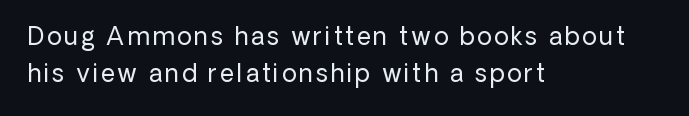
The image shows 24 px text type, upright; set left-aligned, normal line spacing (1.56x), not underlined.
